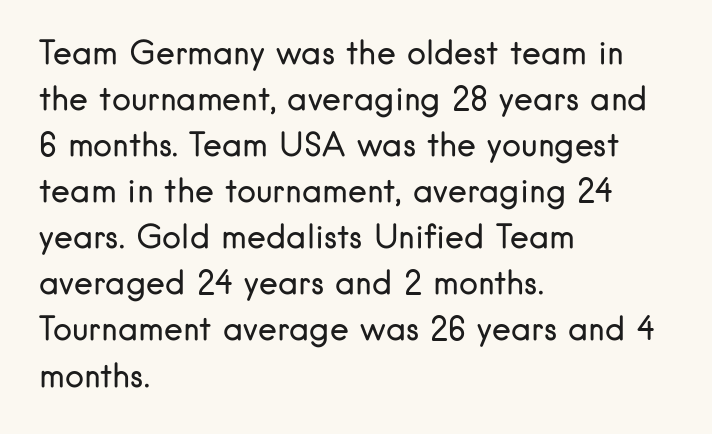
The font sits on the lighter half of the weight spectrum, regular included. Do the characters align in a grid? No, the font is proportional. Grotesque or geometric, the face here clearly has no serifs. The gap between lines stays unmarked. These lines sit exactly where default settings would place them. Where is the straight margin? On the left.
